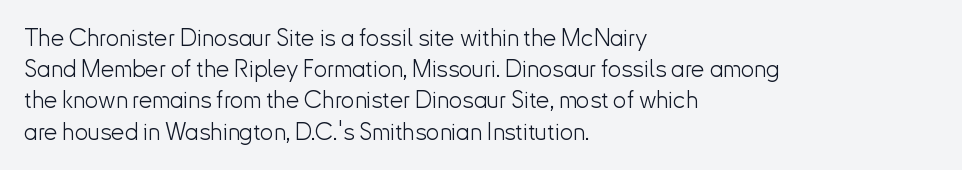
The ragged edge is on the right, which tells us the setting is flush left. The passage shown is not underscored anywhere. These lines were composed using upright roman letters. This sample uses plain, unmodified letter spacing. Reading down the column, the eye jumps a familiar distance to each next line.
